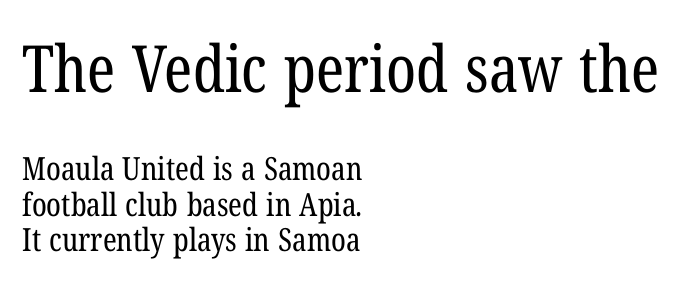
Q: Is the text bold? A: No.
Q: Is the typeface a serif or a sans-serif typeface? A: Serif.
Q: Is the text underlined? A: No.
Q: How is the paragraph aligned? A: Left-aligned.
Q: Is the spacing between letters normal or unusually wide? A: Normal.
Q: Is the spacing between lines tight, normal or loose? A: Tight.
Q: Which block of text is set in a larger size, the first (top) or the second (bottom)? A: The first (top) one.
Q: Width (condensed, normal, or wide)? A: Condensed.
Q: Stroke contrast? A: Low.
Q: x-height? A: Medium.
Q: Monospaced? A: No.
